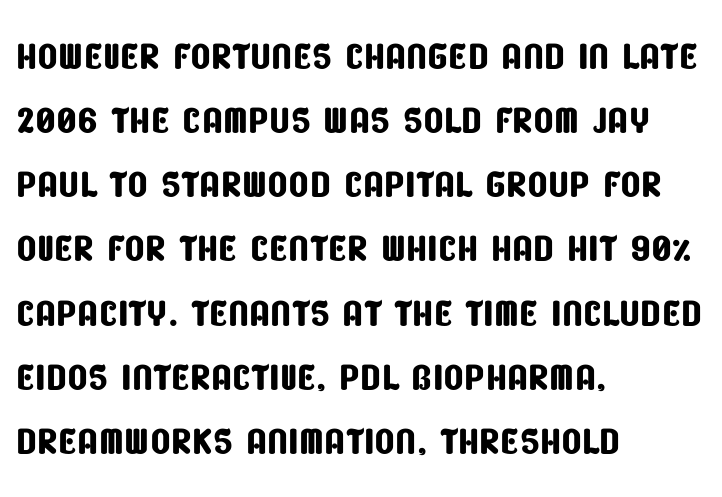
{"serif": "no", "width": "condensed", "stroke_contrast": "low", "x_height": "large", "monospaced": "no", "underline": "no", "align": "left", "line_spacing_ratio": 1.21, "letter_spacing": "normal", "letter_spacing_em": 0.0, "glyph_px": 53}
